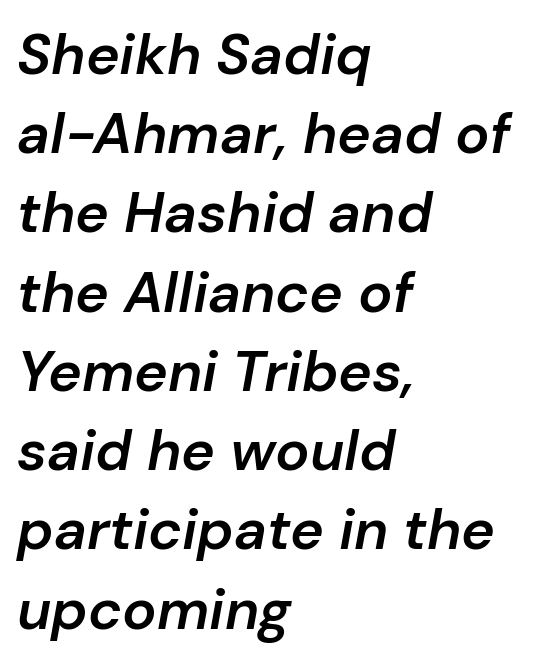
{"italic": "yes", "lean": "right", "slant_degrees": 10, "bold": "semi", "weight": "semibold", "width": "normal", "stroke_contrast": "low", "x_height": "medium", "monospaced": "no", "underline": "no", "align": "left", "line_spacing": "normal", "line_spacing_ratio": 1.39, "letter_spacing": "normal", "letter_spacing_em": 0.0, "glyph_px": 57}
